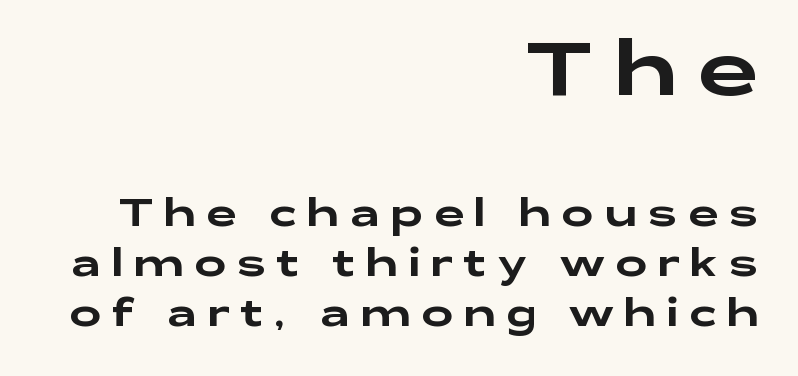
These lines are rendered in a variable-pitch font. Nothing sits at the stroke ends, so this counts as sans-serif. In terms of letterspacing, this is a distinctly airy, spread setting. The passage shown stacks its lines at a standard gap. The rendering anchors every line to the right-hand side.
